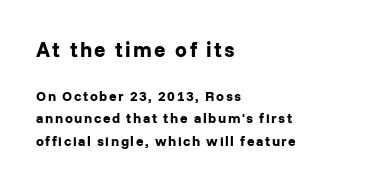
Q: Is the text bold? A: Yes.
Q: Is the text italic (slanted)? A: No, it is upright.
Q: Is the text underlined? A: No.
Q: How is the paragraph aligned? A: Left-aligned.
Q: Is the spacing between lines tight, normal or loose? A: Normal.
Q: Which block of text is set in a larger size, the first (top) or the second (bottom)? A: The first (top) one.
